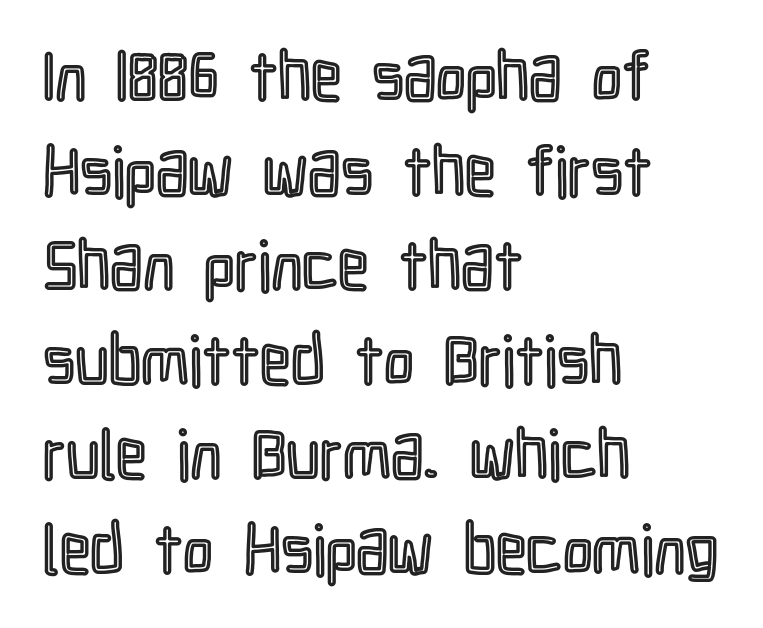
A clean baseline with only descenders dipping below it. It's the straight-up-and-down kind of type. Normally led — the rows are evenly, conventionally spaced. You could not count columns in this text — the font is proportionally spaced.
